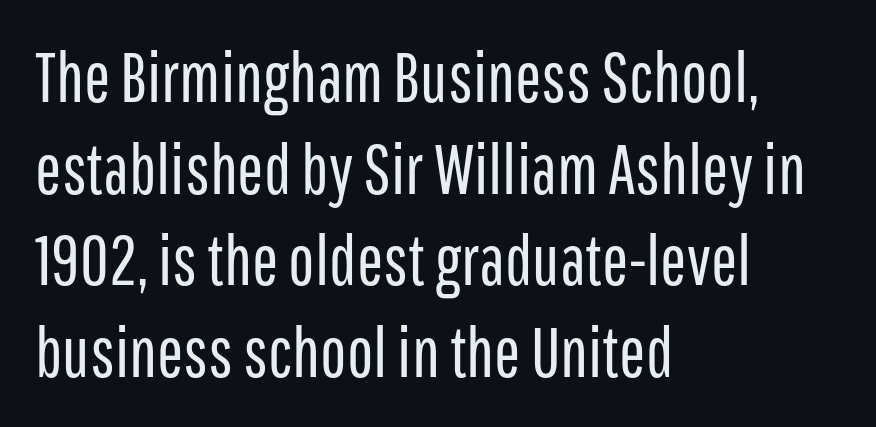
The image shows 70 px regular-weight, condensed sans-serif type, upright; set left-aligned, normal line spacing (1.31x), normal letter spacing, not underlined; low stroke contrast and a medium x-height.
